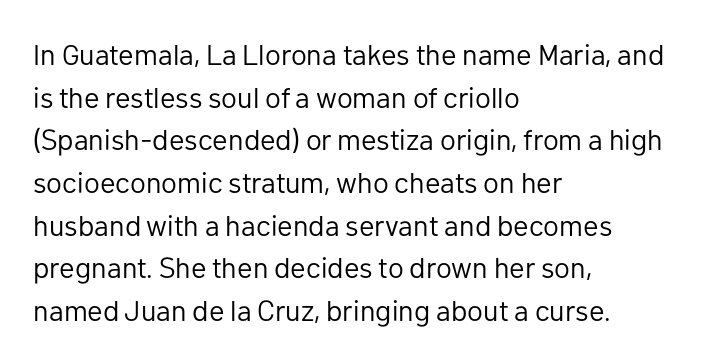
Q: Is the text bold? A: No.
Q: Is the text italic (slanted)? A: No, it is upright.
Q: Is the typeface a serif or a sans-serif typeface? A: Sans-serif.
Q: Is the text underlined? A: No.
Q: How is the paragraph aligned? A: Left-aligned.
Q: Is the spacing between letters normal or unusually wide? A: Normal.
Q: Is the spacing between lines tight, normal or loose? A: Normal.
Q: Width (condensed, normal, or wide)? A: Normal.
Q: Stroke contrast? A: Low.
Q: x-height? A: Medium.
Q: Monospaced? A: No.
